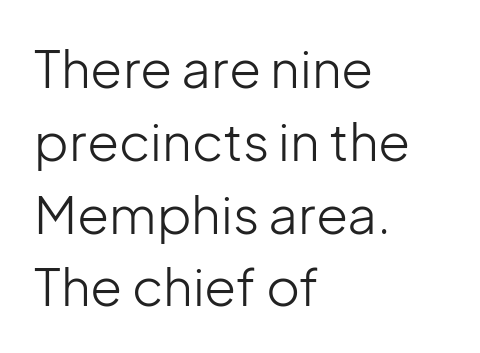
{"serif": "no", "italic": "no", "bold": "no", "weight": "light", "width": "normal", "stroke_contrast": "low", "x_height": "medium", "monospaced": "no", "underline": "no", "align": "left", "line_spacing": "normal", "line_spacing_ratio": 1.4, "letter_spacing": "normal", "letter_spacing_em": 0.0, "glyph_px": 52}
